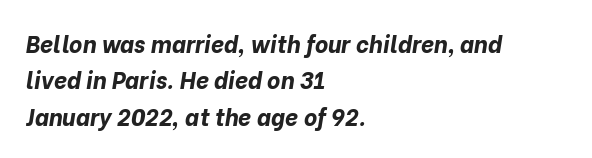
The image shows 23 px bold type, italic (leaning right); set left-aligned, normal line spacing (1.58x), normal letter spacing, not underlined.
